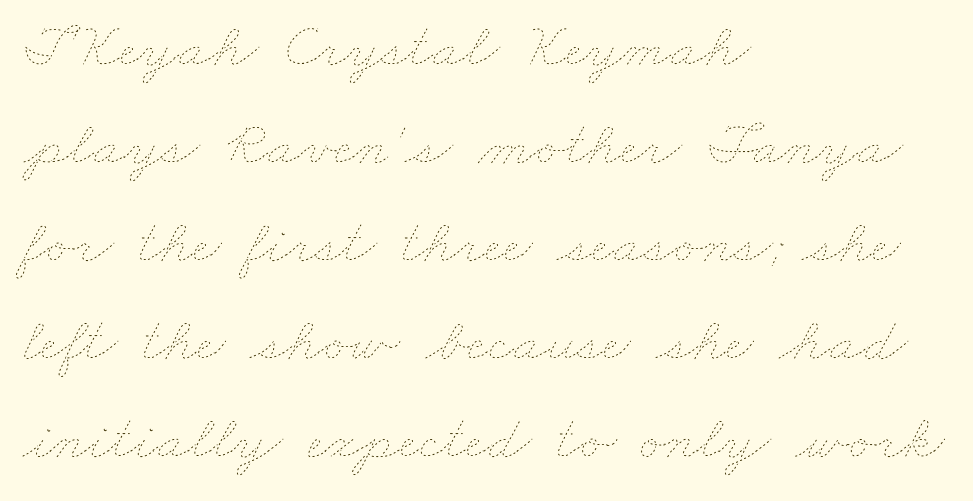
Q: Is the text bold? A: No.
Q: Is the text underlined? A: No.
Q: How is the paragraph aligned? A: Left-aligned.
Q: Is the spacing between letters normal or unusually wide? A: Normal.
Q: Is the spacing between lines tight, normal or loose? A: Normal.
Q: Width (condensed, normal, or wide)? A: Wide.
Q: Stroke contrast? A: Low.
Q: x-height? A: Small.
Q: Monospaced? A: No.
